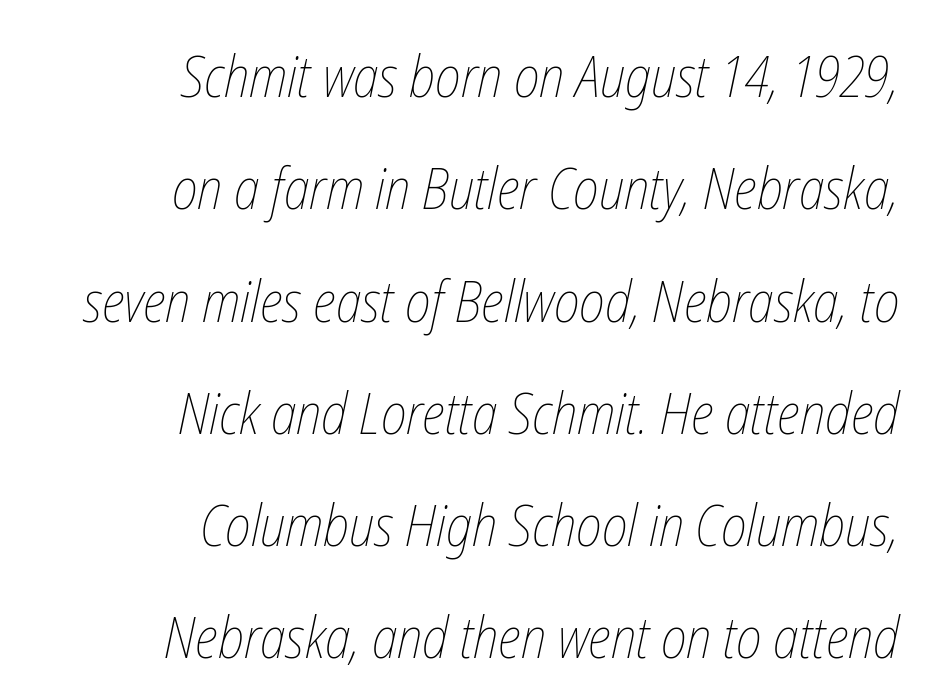
{"bold": "no", "weight": "thin", "width": "condensed", "stroke_contrast": "low", "x_height": "medium", "monospaced": "no", "underline": "no", "align": "right", "line_spacing": "loose", "line_spacing_ratio": 1.97, "letter_spacing": "normal", "letter_spacing_em": 0.0, "glyph_px": 57}
